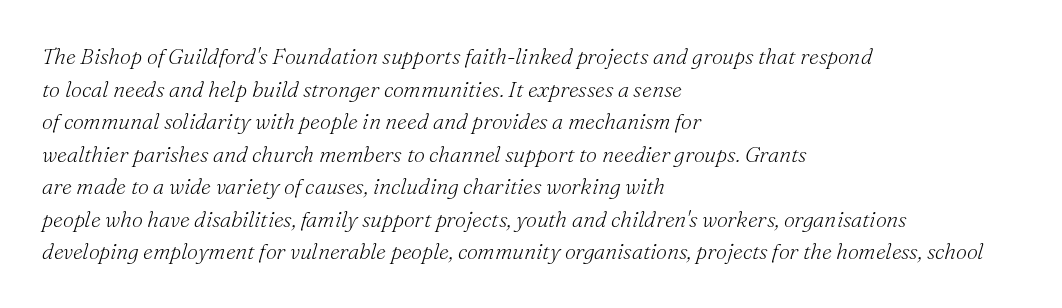
The image shows 22 px text type, italic (leaning right); set left-aligned, normal line spacing (1.48x), normal letter spacing, not underlined.
